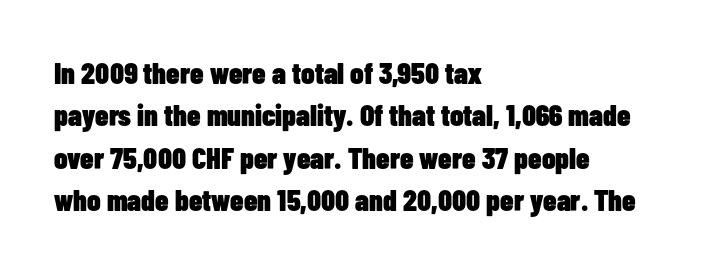
The image shows 30 px heavy, condensed sans-serif type, upright; set left-aligned, normal line spacing (1.41x), normal letter spacing, not underlined; low stroke contrast and a medium x-height.
